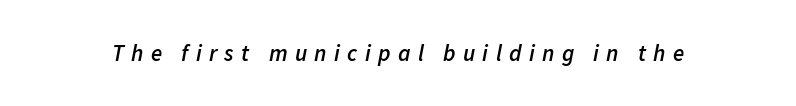
Tall strokes in this sample are angled rather than plumb. Slightly chunky letters — semibold, I'd say, not full bold. The rendering inserts visible extra space after every character. The passage shown is not underscored anywhere.
